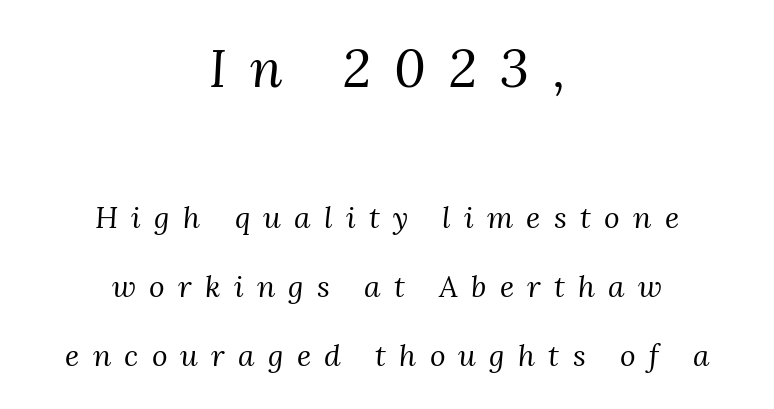
Q: Is the text bold? A: No.
Q: Is the text italic (slanted)? A: Yes, it leans right by about 3 degrees.
Q: Is the typeface a serif or a sans-serif typeface? A: Serif.
Q: Is the text underlined? A: No.
Q: How is the paragraph aligned? A: Centered.
Q: Is the spacing between letters normal or unusually wide? A: Unusually wide.
Q: Is the spacing between lines tight, normal or loose? A: Loose.
Q: Which block of text is set in a larger size, the first (top) or the second (bottom)? A: The first (top) one.
Q: Width (condensed, normal, or wide)? A: Normal.
Q: Stroke contrast? A: Medium.
Q: x-height? A: Medium.
Q: Monospaced? A: No.
